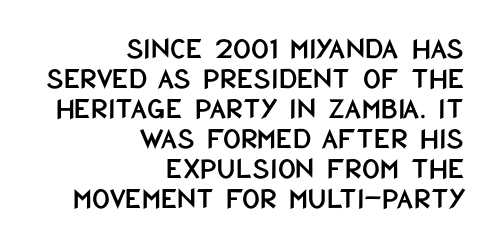
The image shows 31 px condensed sans-serif type, upright; set right-aligned, tight line spacing (0.97x), normal letter spacing, not underlined; low stroke contrast and a large x-height.
